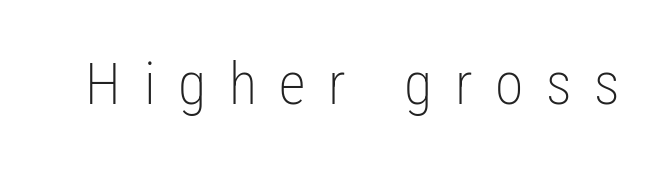
{"serif": "no", "italic": "no", "bold": "no", "weight": "light", "width": "condensed", "stroke_contrast": "low", "x_height": "medium", "monospaced": "no", "underline": "no", "letter_spacing": "wide", "letter_spacing_em": 0.39, "glyph_px": 58}
